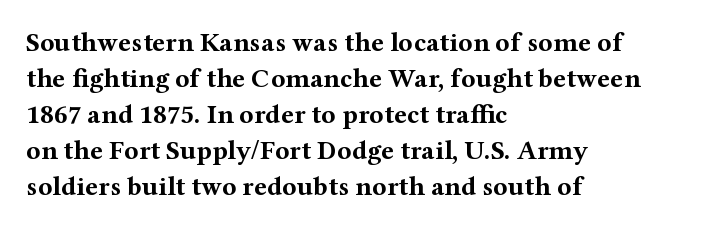
Q: Is the text bold? A: Yes.
Q: Is the text italic (slanted)? A: No, it is upright.
Q: Is the text underlined? A: No.
Q: How is the paragraph aligned? A: Left-aligned.
Q: Is the spacing between letters normal or unusually wide? A: Normal.
Q: Is the spacing between lines tight, normal or loose? A: Normal.
